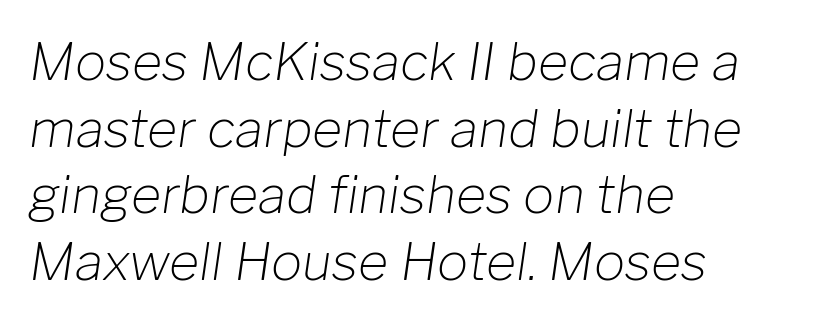
{"italic": "yes", "lean": "right", "slant_degrees": 8, "bold": "no", "weight": "light", "width": "normal", "stroke_contrast": "low", "x_height": "medium", "monospaced": "no", "underline": "no", "align": "left", "line_spacing": "normal", "line_spacing_ratio": 1.28, "letter_spacing": "normal", "letter_spacing_em": 0.0, "glyph_px": 52}
